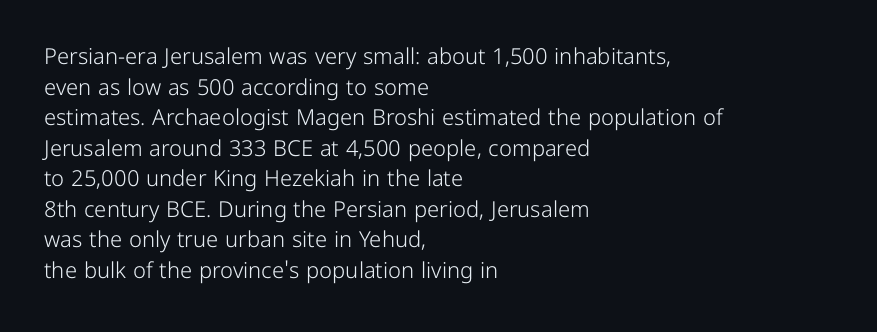
Q: Is the text bold? A: No.
Q: Is the text italic (slanted)? A: No, it is upright.
Q: Is the text underlined? A: No.
Q: How is the paragraph aligned? A: Left-aligned.
Q: Is the spacing between letters normal or unusually wide? A: Normal.
Q: Is the spacing between lines tight, normal or loose? A: Normal.
